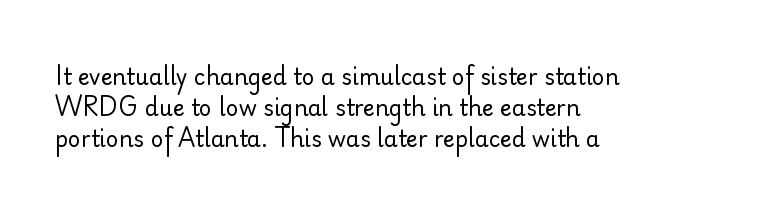
The image shows 22 px text type, upright; set left-aligned, normal line spacing (1.4x), normal letter spacing, not underlined.
